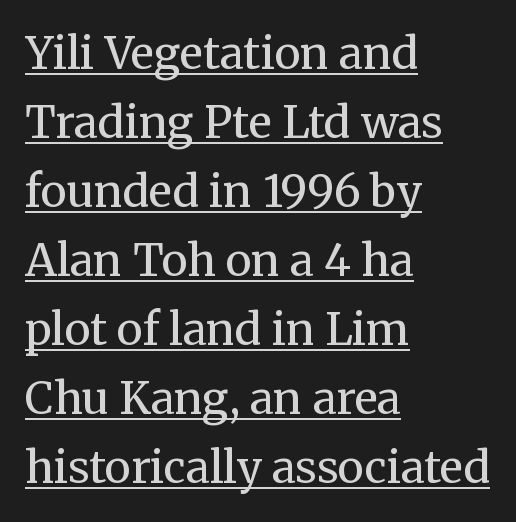
Q: Is the text bold? A: No.
Q: Is the text italic (slanted)? A: No, it is upright.
Q: Is the typeface a serif or a sans-serif typeface? A: Serif.
Q: Is the text underlined? A: Yes.
Q: How is the paragraph aligned? A: Left-aligned.
Q: Is the spacing between letters normal or unusually wide? A: Normal.
Q: Is the spacing between lines tight, normal or loose? A: Normal.
Q: Width (condensed, normal, or wide)? A: Normal.
Q: Stroke contrast? A: Medium.
Q: x-height? A: Medium.
Q: Monospaced? A: No.
